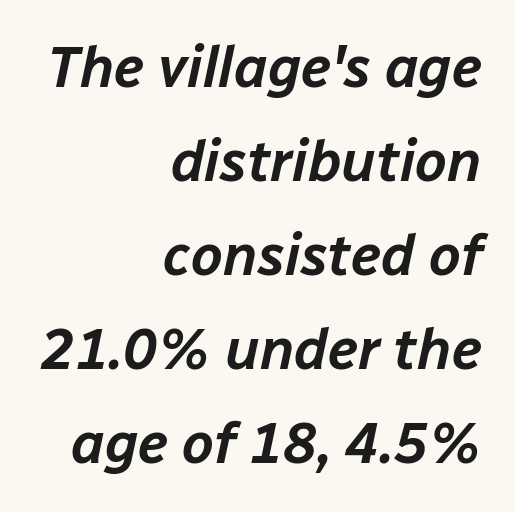
Style check: oblique. If you drew a ruler down the right edge, every line would touch it. Students, observe: this is what conventionally led text looks like. Here the glyphs are tracked normally, forming tight word shapes.
